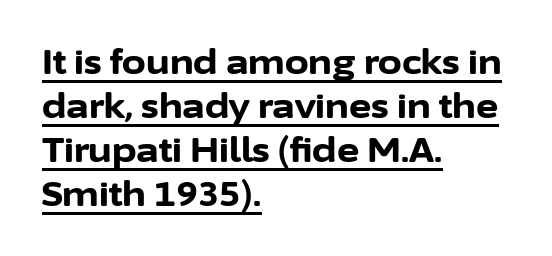
The image shows 34 px bold sans-serif type, upright; set left-aligned, normal line spacing (1.29x), normal letter spacing, underlined; low stroke contrast and a medium x-height.
